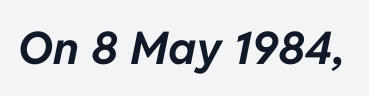
This sample uses an oblique cut, with every glyph tilted off the vertical. Lines of text with bare space underneath. Varying glyph widths throughout — classic text-font behaviour. Weight check: bold — yes, fully.
